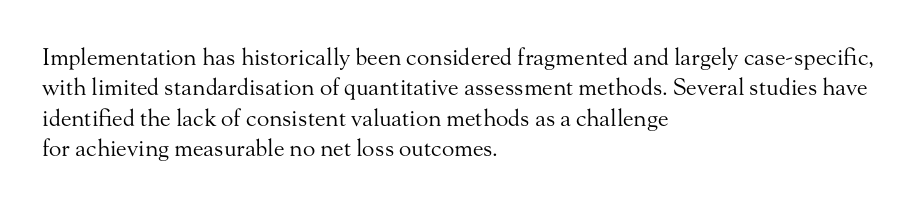
Q: Is the text bold? A: No.
Q: Is the text italic (slanted)? A: No, it is upright.
Q: Is the text underlined? A: No.
Q: How is the paragraph aligned? A: Left-aligned.
Q: Is the spacing between letters normal or unusually wide? A: Normal.
Q: Is the spacing between lines tight, normal or loose? A: Normal.
